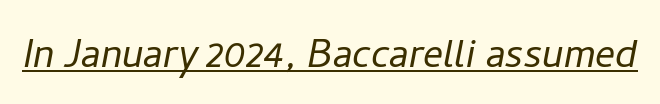
The face used here has a pronounced slope to its letters. The rendering uses the underline text-decoration. Tracking value appears to be zero — textbook default spacing. Spacing verdict: proportional, widths tailored to each character. Weight: not bold — regular or lighter.
